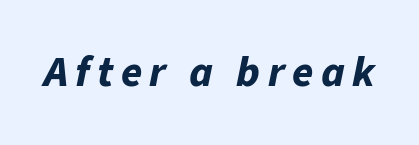
The image shows 43 px bold type, italic (leaning right); set not underlined; low stroke contrast and a medium x-height.
